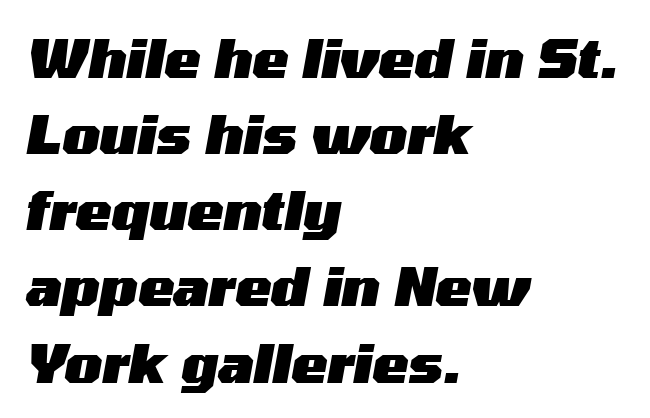
{"italic": "yes", "lean": "right", "slant_degrees": 10, "bold": "yes", "weight": "heavy", "width": "wide", "stroke_contrast": "medium", "x_height": "medium", "monospaced": "no", "underline": "no", "align": "left", "line_spacing": "normal", "line_spacing_ratio": 1.41, "letter_spacing": "normal", "letter_spacing_em": 0.0, "glyph_px": 54}
